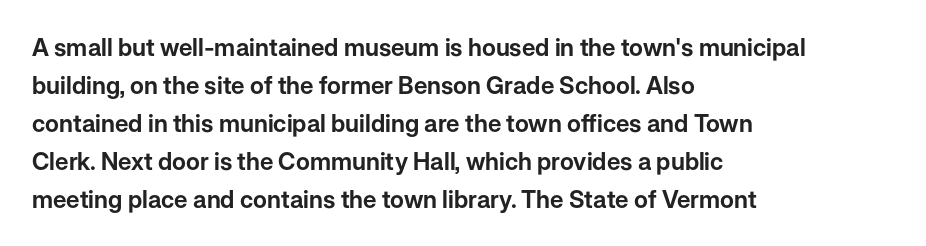
The specimen omits any rule beneath the text block's lines. Alignment: flush left. Italic? Not at all — the glyphs are vertical. The lines sit at an ordinary, default distance from one another. You could call the tracking neutral — neither tight nor loose.
